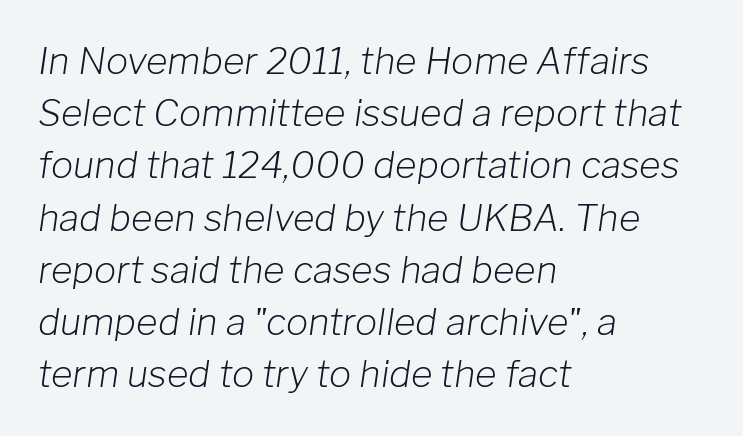
The image shows 37 px light type, italic (leaning right); set left-aligned, normal line spacing (1.41x), normal letter spacing, not underlined; low stroke contrast and a medium x-height.
